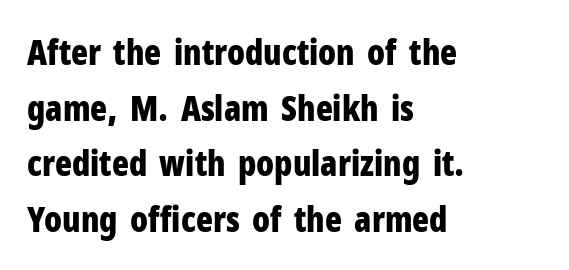
Visually the block forms a straight wall on the left and a jagged coastline on the right. Reading down the column, the eye jumps a familiar distance to each next line. Style check: upright. What kind of face is this? One without serifs — a sans. Observe the ordinary spacing: letters are neighbours, not strangers.
